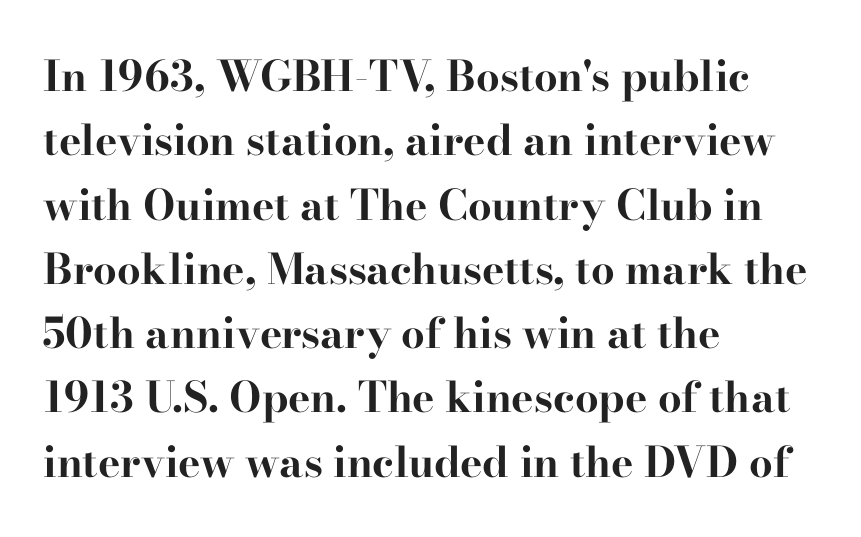
The passage shown is emphatically bold. You could not count columns in this text — the font is proportionally spaced. Any mark beneath the type? The region is blank. Here the glyphs are tracked normally, forming tight word shapes. These lines were composed using upright roman letters. Quick note: interline space is typical.
